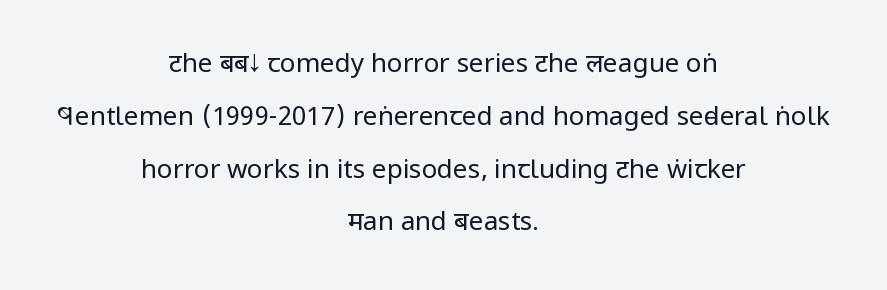
Q: Is the text bold? A: No.
Q: Is the text italic (slanted)? A: No, it is upright.
Q: Is the text underlined? A: No.
Q: How is the paragraph aligned? A: Centered.
Q: Is the spacing between letters normal or unusually wide? A: Normal.
Q: Is the spacing between lines tight, normal or loose? A: Loose.
